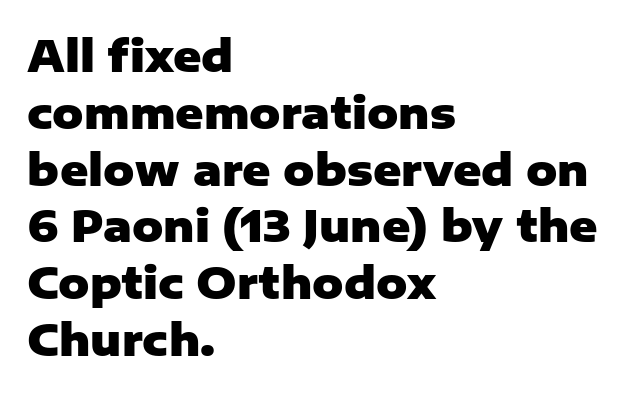
The image shows 43 px heavy sans-serif type, upright; set left-aligned, normal line spacing (1.32x), normal letter spacing, not underlined; low stroke contrast and a medium x-height.
